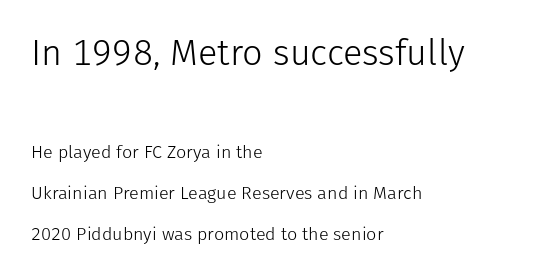
The image shows 36 px light sans-serif type, upright; set left-aligned, loose line spacing (2.26x), normal letter spacing, not underlined; the first (top) block is 2.0x larger; low stroke contrast and a medium x-height.
